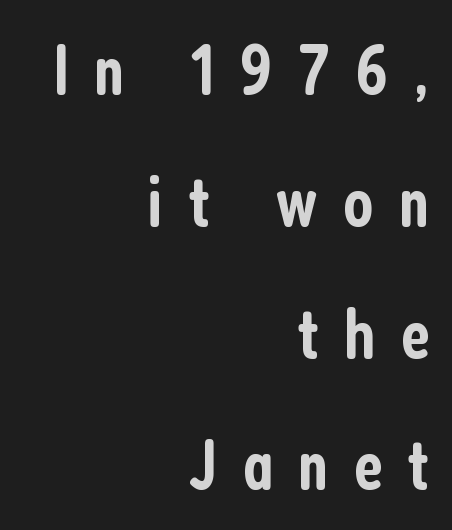
{"serif": "no", "italic": "no", "bold": "semi", "weight": "semibold", "width": "condensed", "stroke_contrast": "low", "x_height": "medium", "monospaced": "no", "underline": "no", "align": "right", "line_spacing_ratio": 1.83, "letter_spacing": "wide", "letter_spacing_em": 0.35, "glyph_px": 72}
